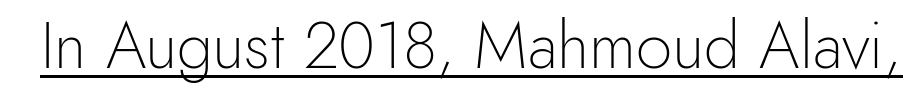
Ordinary non-slanted type is in use. No extra tracking has been applied to these lines. Spacing verdict: proportional, widths tailored to each character. The typeface has the unassuming heft of standard copy or less. The face used here is a sans, in the tradition of grotesques and geometrics. Notice how a bar underscores the lettering throughout.
